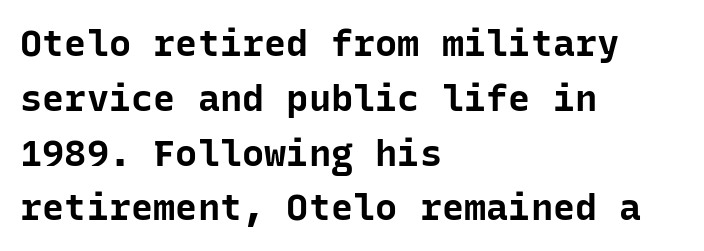
The image shows 37 px bold sans-serif type, upright, monospaced; set left-aligned, normal line spacing (1.48x), normal letter spacing, not underlined; low stroke contrast and a medium x-height.
